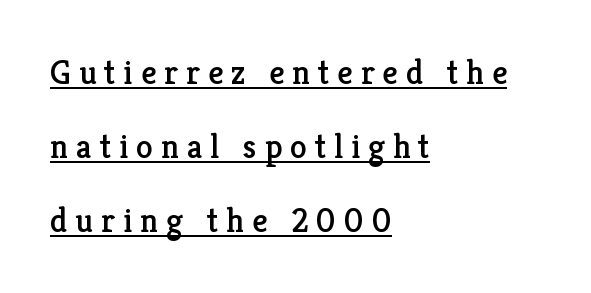
The image shows 34 px serif type, upright; set left-aligned, loose line spacing (2.18x), unusually wide letter spacing (+0.23 em), underlined; low stroke contrast and a medium x-height.
